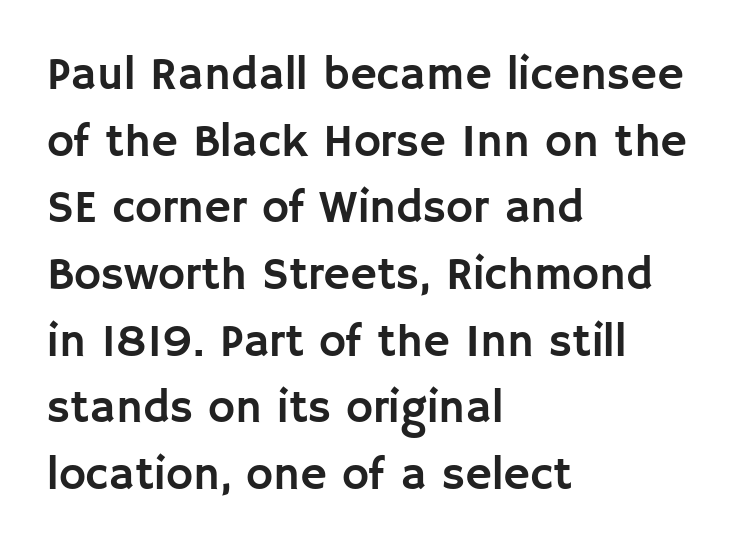
Is this a fixed-width face? No — the glyphs have proportional, varying widths. A typesetter would label this face a sans. Notice how the passage keeps a crisp vertical edge on the left only. When letters stand straight like this, we call the style roman or upright. Characters follow at the spacing the type designer built in. The passage shown is not underscored anywhere.
